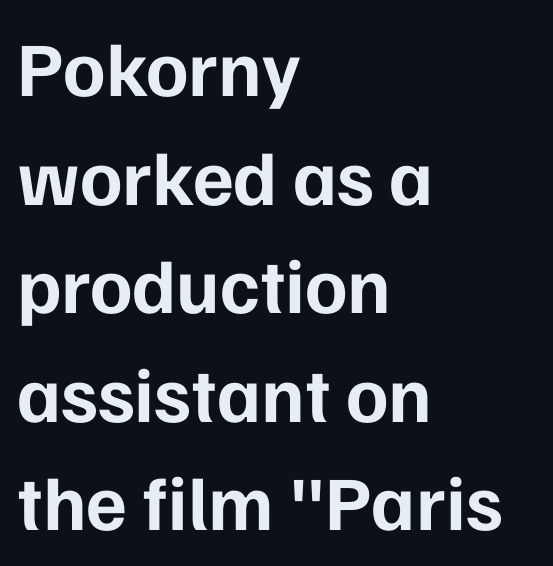
Proportional: the letters do not fall into vertical columns. In terms of weight, the rendering is a true, heavy bold. The face used here is a sans, in the tradition of grotesques and geometrics. In terms of letterspacing, this is plain default setting. Quick note: not italic, upright.
